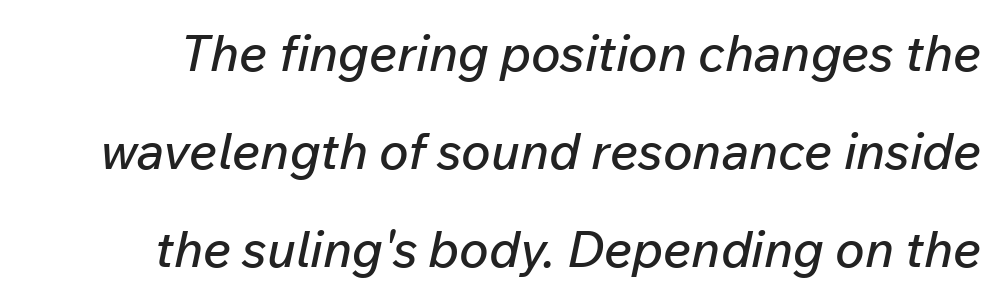
{"italic": "yes", "lean": "right", "slant_degrees": 12, "width": "normal", "stroke_contrast": "low", "x_height": "medium", "monospaced": "no", "underline": "no", "line_spacing": "loose", "line_spacing_ratio": 1.96, "letter_spacing": "normal", "letter_spacing_em": 0.0, "glyph_px": 50}
